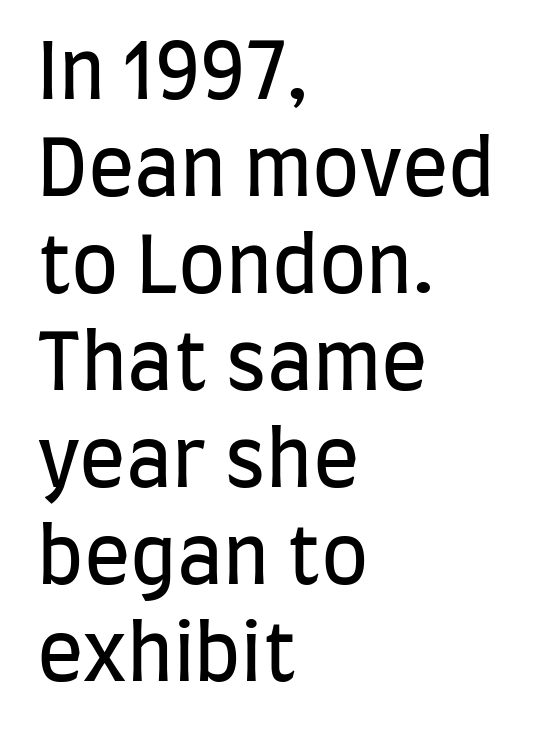
Q: Is the text bold? A: No.
Q: Is the text italic (slanted)? A: No, it is upright.
Q: Is the typeface a serif or a sans-serif typeface? A: Sans-serif.
Q: Is the text underlined? A: No.
Q: How is the paragraph aligned? A: Left-aligned.
Q: Is the spacing between letters normal or unusually wide? A: Normal.
Q: Is the spacing between lines tight, normal or loose? A: Normal.
Q: Width (condensed, normal, or wide)? A: Condensed.
Q: Stroke contrast? A: Low.
Q: x-height? A: Large.
Q: Monospaced? A: No.
